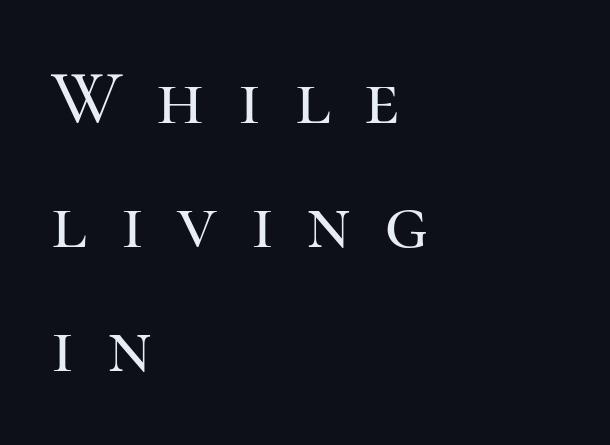
Glance below the letters and you will spot only blank space. The space between consecutive lines is moderate. Spacing verdict: proportional, widths tailored to each character. When letters stand straight like this, we call the style roman or upright. Casual observation: everything's shoved over to the left. A serif font was chosen for this passage.
